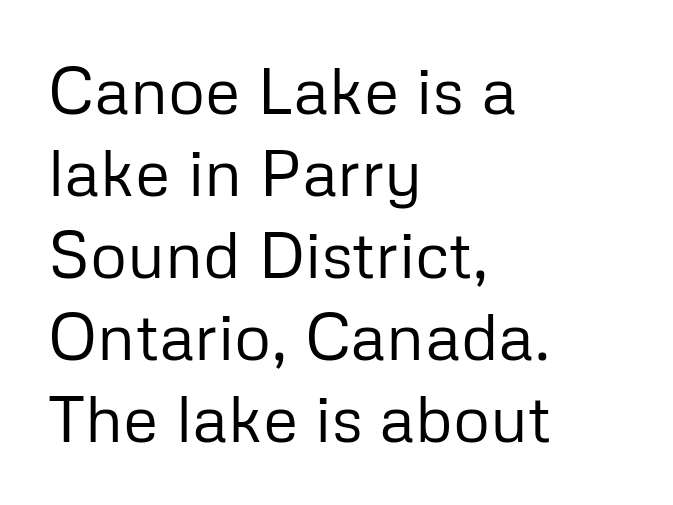
Q: Is the text bold? A: No.
Q: Is the text italic (slanted)? A: No, it is upright.
Q: Is the typeface a serif or a sans-serif typeface? A: Sans-serif.
Q: Is the text underlined? A: No.
Q: How is the paragraph aligned? A: Left-aligned.
Q: Is the spacing between letters normal or unusually wide? A: Normal.
Q: Is the spacing between lines tight, normal or loose? A: Normal.
Q: Width (condensed, normal, or wide)? A: Normal.
Q: Stroke contrast? A: Low.
Q: x-height? A: Medium.
Q: Monospaced? A: No.
